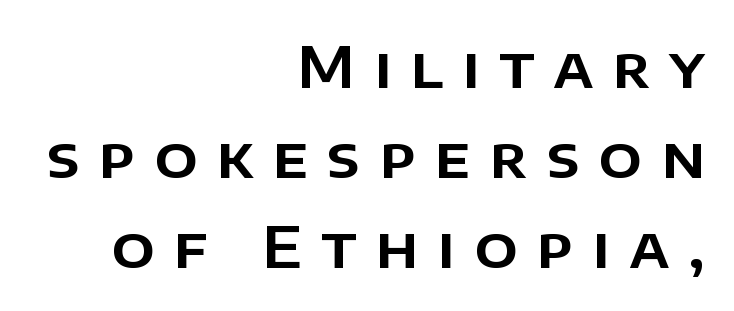
Q: Is the text italic (slanted)? A: No, it is upright.
Q: Is the typeface a serif or a sans-serif typeface? A: Sans-serif.
Q: Is the text underlined? A: No.
Q: How is the paragraph aligned? A: Right-aligned.
Q: Is the spacing between letters normal or unusually wide? A: Unusually wide.
Q: Is the spacing between lines tight, normal or loose? A: Normal.
Q: Width (condensed, normal, or wide)? A: Normal.
Q: Stroke contrast? A: Low.
Q: x-height? A: Large.
Q: Monospaced? A: No.
